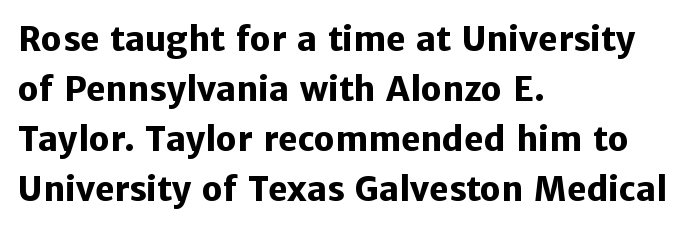
Q: Is the text bold? A: Yes.
Q: Is the text italic (slanted)? A: No, it is upright.
Q: Is the typeface a serif or a sans-serif typeface? A: Sans-serif.
Q: Is the text underlined? A: No.
Q: How is the paragraph aligned? A: Left-aligned.
Q: Is the spacing between letters normal or unusually wide? A: Normal.
Q: Is the spacing between lines tight, normal or loose? A: Normal.
Q: Width (condensed, normal, or wide)? A: Normal.
Q: Stroke contrast? A: Low.
Q: x-height? A: Medium.
Q: Monospaced? A: No.
